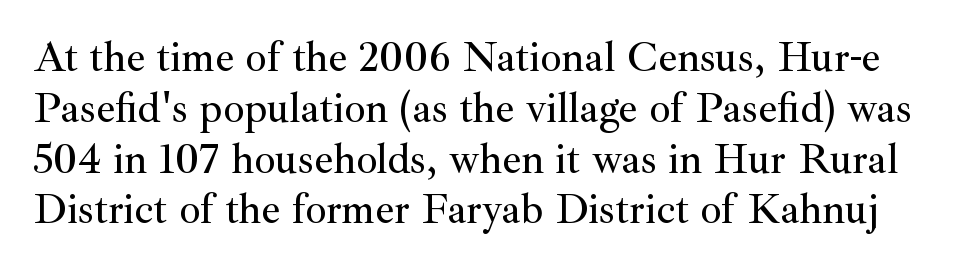
Q: Is the text italic (slanted)? A: No, it is upright.
Q: Is the typeface a serif or a sans-serif typeface? A: Serif.
Q: Is the text underlined? A: No.
Q: Is the spacing between letters normal or unusually wide? A: Normal.
Q: Width (condensed, normal, or wide)? A: Normal.
Q: Stroke contrast? A: Medium.
Q: x-height? A: Small.
Q: Monospaced? A: No.
